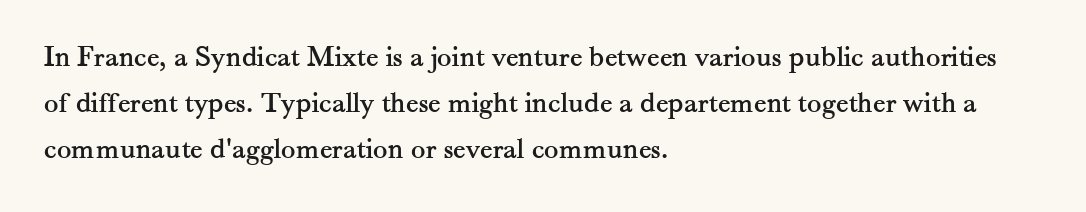
You can tell it's not italic because the verticals are truly vertical. The rendering keeps characters at their native spacing. Line beginnings align vertically; line endings do not. Rule under the text: the space is simply empty.
